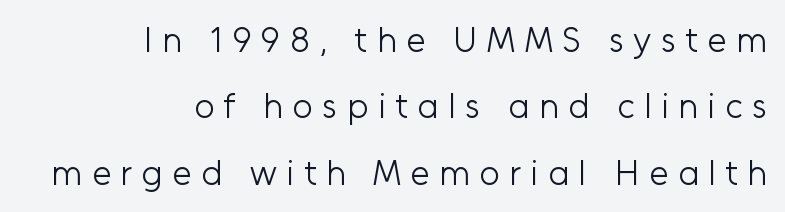
The image shows 35 px light sans-serif type, upright; set right-aligned, loose line spacing (1.9x), unusually wide letter spacing (+0.27 em), not underlined; low stroke contrast and a medium x-height.
